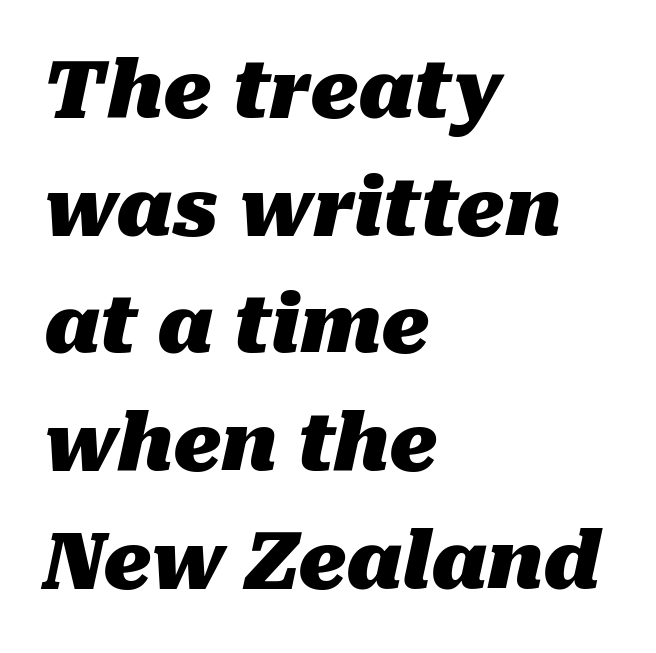
The image shows 79 px heavy type, italic (leaning right); set left-aligned, normal line spacing (1.49x), normal letter spacing, not underlined; medium stroke contrast and a medium x-height.
